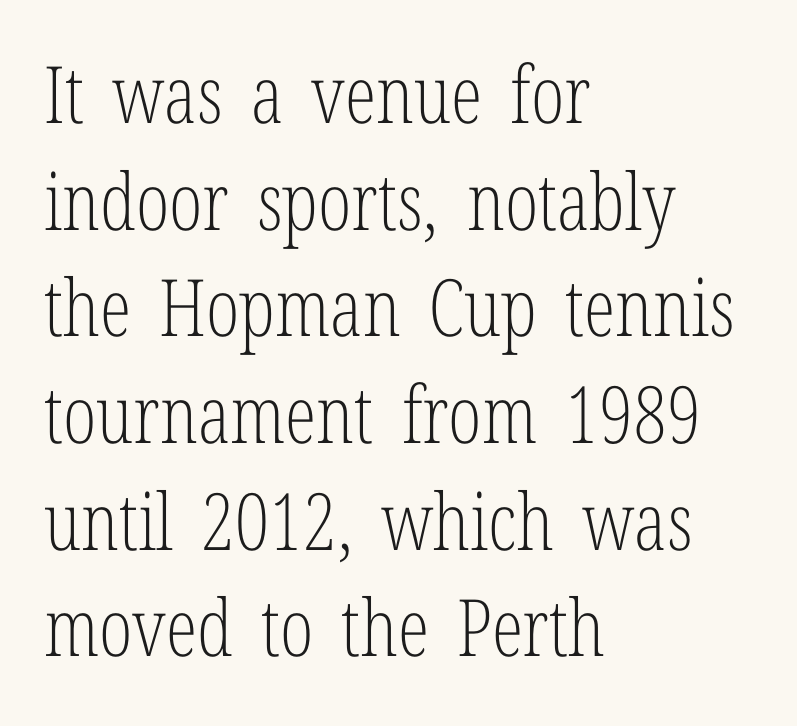
{"serif": "yes", "italic": "no", "bold": "no", "weight": "light", "width": "condensed", "stroke_contrast": "low", "x_height": "medium", "monospaced": "no", "underline": "no", "align": "left", "line_spacing": "normal", "line_spacing_ratio": 1.35, "letter_spacing": "normal", "letter_spacing_em": 0.0, "glyph_px": 79}
